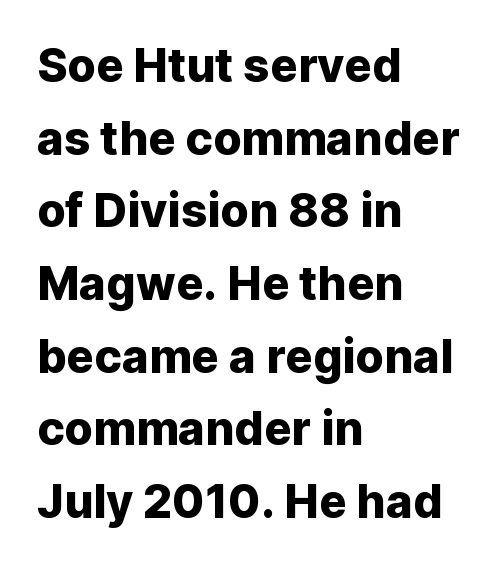
{"serif": "no", "italic": "no", "width": "normal", "stroke_contrast": "low", "x_height": "medium", "monospaced": "no", "underline": "no", "align": "left", "line_spacing": "normal", "line_spacing_ratio": 1.58, "letter_spacing": "normal", "letter_spacing_em": 0.0, "glyph_px": 46}
